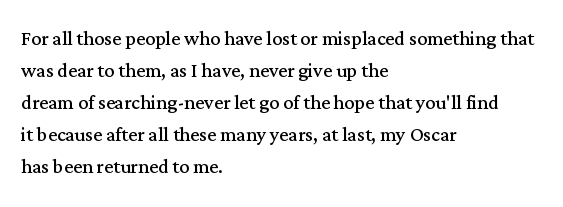
The image shows 25 px text type, upright; set left-aligned, normal line spacing (1.28x), normal letter spacing, not underlined.
